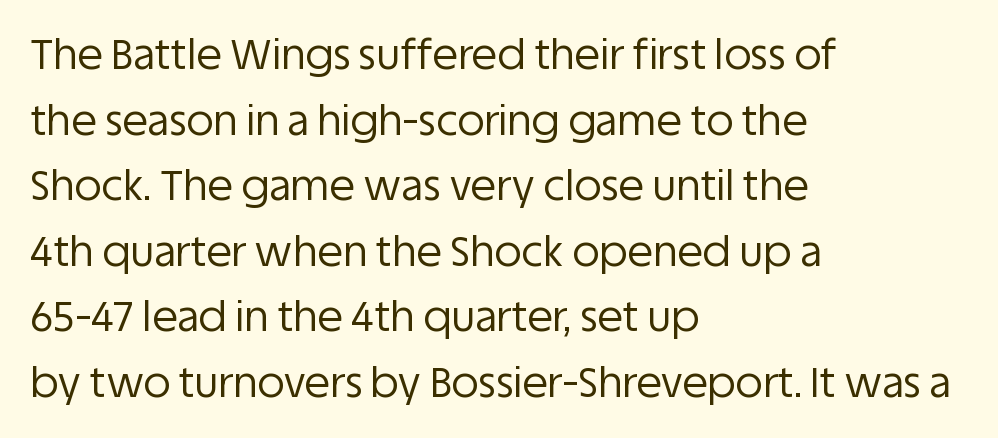
Every stem runs plumb, perpendicular to the baseline. The passage shown is typed in a proportional face where columns would drift. The setting favours the left margin, as ordinary paragraphs usually do. Vertical stems look standard width or narrower in stroke. Just letters on the line, the space beneath them empty.
